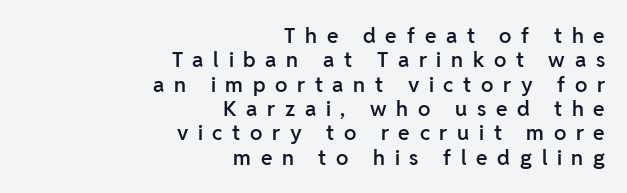
Q: Is the text bold? A: Semi-bold.
Q: Is the text italic (slanted)? A: No, it is upright.
Q: Is the text underlined? A: No.
Q: How is the paragraph aligned? A: Right-aligned.
Q: Is the spacing between letters normal or unusually wide? A: Unusually wide.
